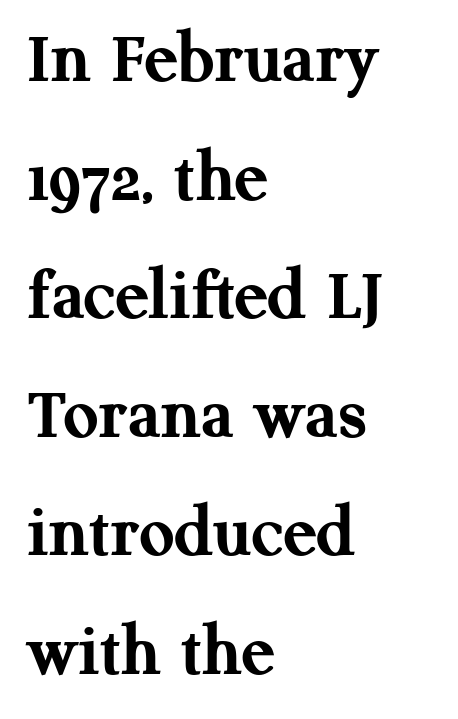
The image shows 77 px semibold serif type, upright; set left-aligned, normal line spacing (1.54x), normal letter spacing, not underlined; medium stroke contrast and a medium x-height.
